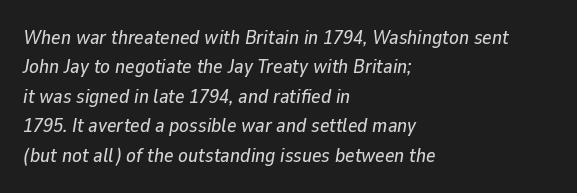
{"italic": "yes", "lean": "right", "slant_degrees": 9, "underline": "no", "align": "left", "line_spacing": "normal", "line_spacing_ratio": 1.47, "letter_spacing": "normal", "letter_spacing_em": 0.0, "glyph_px": 20}
